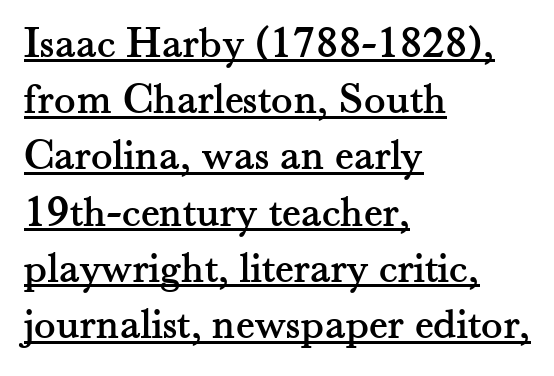
The image shows 45 px serif type, upright; set left-aligned, normal line spacing (1.25x), normal letter spacing, underlined; medium stroke contrast and a small x-height.
